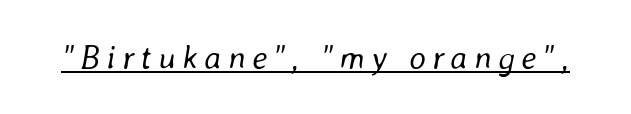
Q: Is the text bold? A: No.
Q: Is the text italic (slanted)? A: Yes, it leans right by about 8 degrees.
Q: Is the text underlined? A: Yes.
Q: Width (condensed, normal, or wide)? A: Normal.
Q: Stroke contrast? A: Low.
Q: x-height? A: Medium.
Q: Monospaced? A: No.
